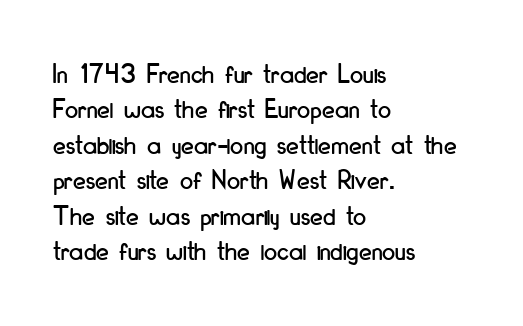
Spacing between characters is what you'd get straight out of the box. The lines are quadded left. The rendering uses natural spacing where letterforms have individual widths. The type family on display is of the sans-serif kind. Honestly, there is no underline to notice here at all.
